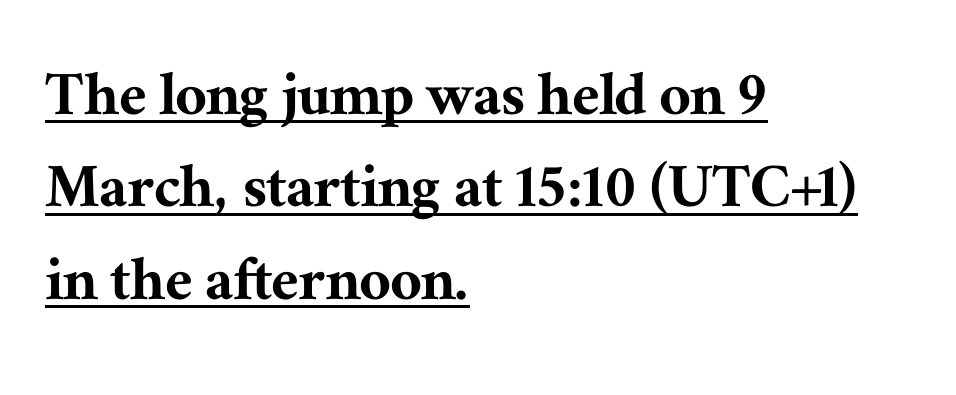
The letters stand straight up with perfectly vertical stems. The glyphs are accompanied by a horizontal stroke just below them. The face used here is rendered with its standard letterfit. Is there much room between lines? A standard amount, neither cramped nor airy. The characters display serif detailing at their extremities.
